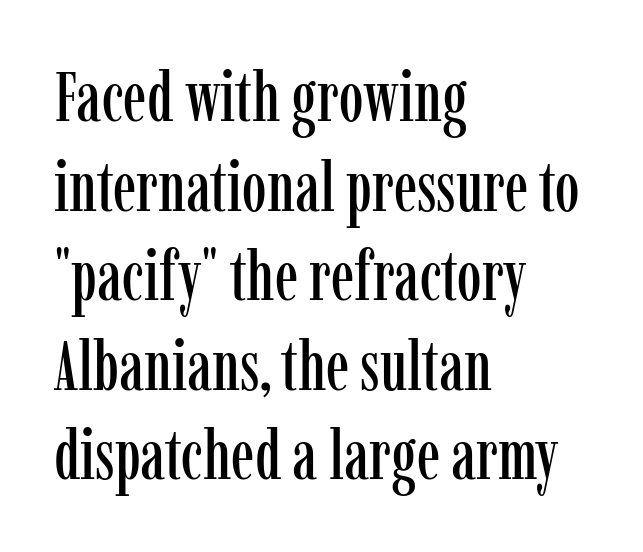
{"serif": "yes", "italic": "no", "width": "condensed", "stroke_contrast": "low", "x_height": "medium", "monospaced": "no", "underline": "no", "align": "left", "line_spacing": "normal", "line_spacing_ratio": 1.28, "letter_spacing": "normal", "letter_spacing_em": 0.0, "glyph_px": 70}
